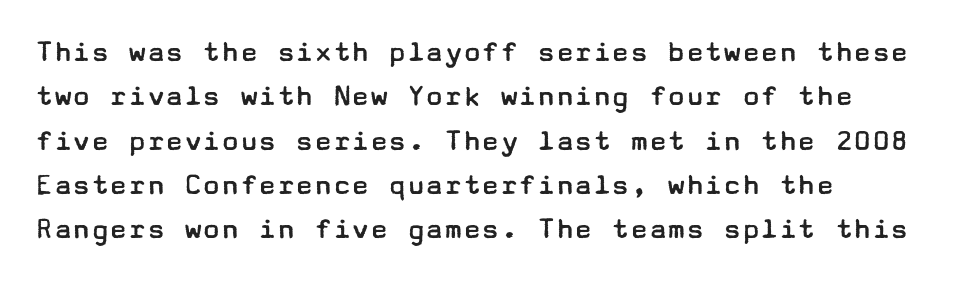
Whoever set this chose a conventional vertical rhythm. The strokes are not fattened; the text isn't bold. The space beneath each line is pristine and unruled. Quick note: not italic, upright.
